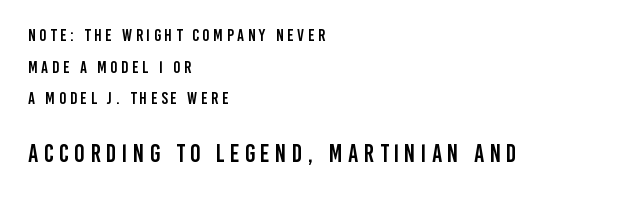
Q: Is the text italic (slanted)? A: No, it is upright.
Q: Is the text underlined? A: No.
Q: How is the paragraph aligned? A: Left-aligned.
Q: Is the spacing between letters normal or unusually wide? A: Unusually wide.
Q: Which block of text is set in a larger size, the first (top) or the second (bottom)? A: The second (bottom) one.
